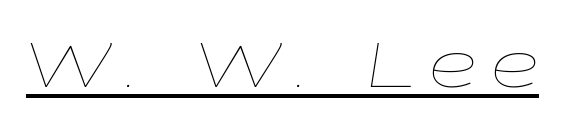
Q: Is the text bold? A: No.
Q: Is the text italic (slanted)? A: Yes, it leans right by about 9 degrees.
Q: Is the text underlined? A: Yes.
Q: Is the spacing between letters normal or unusually wide? A: Unusually wide.
Q: Width (condensed, normal, or wide)? A: Wide.
Q: Stroke contrast? A: Low.
Q: x-height? A: Medium.
Q: Monospaced? A: No.
